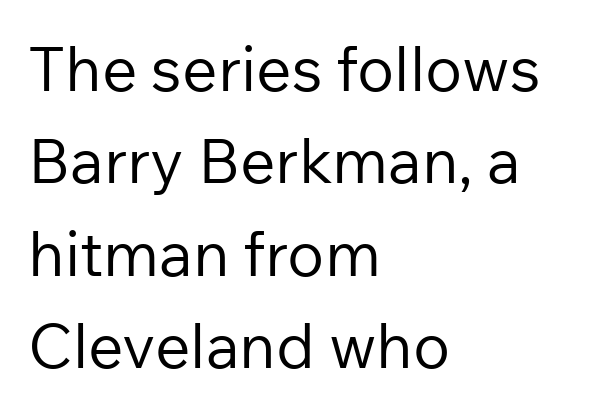
The image shows 62 px regular-weight sans-serif type, upright; set left-aligned, normal line spacing (1.49x), normal letter spacing, not underlined; low stroke contrast and a medium x-height.
